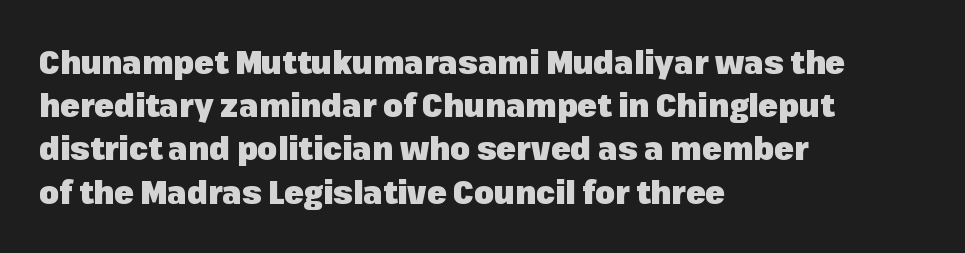
The image shows 32 px heavy sans-serif type, upright; set left-aligned, normal line spacing (1.35x), normal letter spacing, not underlined; low stroke contrast and a medium x-height.
